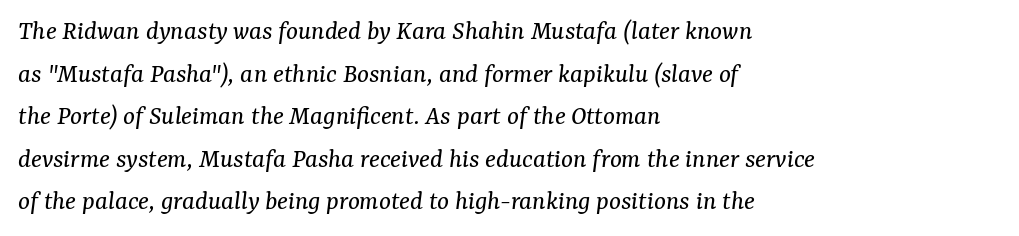
{"serif": "yes", "italic": "yes", "lean": "right", "slant_degrees": 7, "bold": "no", "weight": "regular", "width": "normal", "stroke_contrast": "medium", "x_height": "medium", "monospaced": "no", "underline": "no", "align": "left", "line_spacing": "normal", "line_spacing_ratio": 1.52, "letter_spacing": "normal", "letter_spacing_em": 0.0, "glyph_px": 28}
